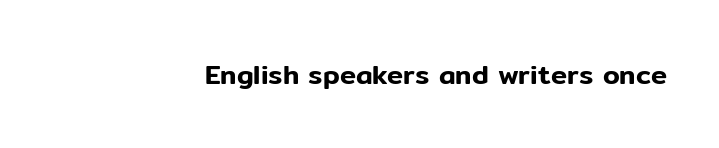
This rendering leaves character spacing at its baseline value. Has an underline been added? It has not. No italicization has been applied; the sample stays upright.
